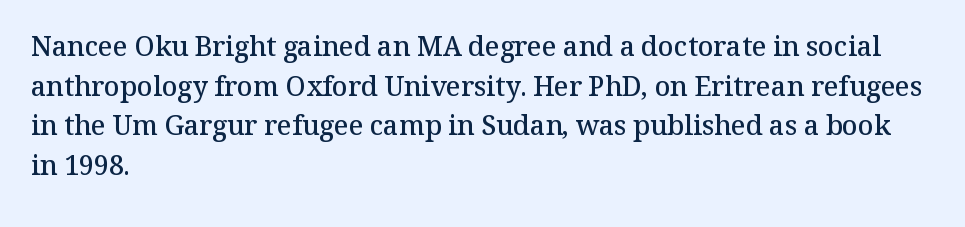
{"italic": "no", "bold": "semi", "underline": "no", "align": "left", "line_spacing": "normal", "line_spacing_ratio": 1.47, "letter_spacing": "normal", "letter_spacing_em": 0.0, "glyph_px": 27}
